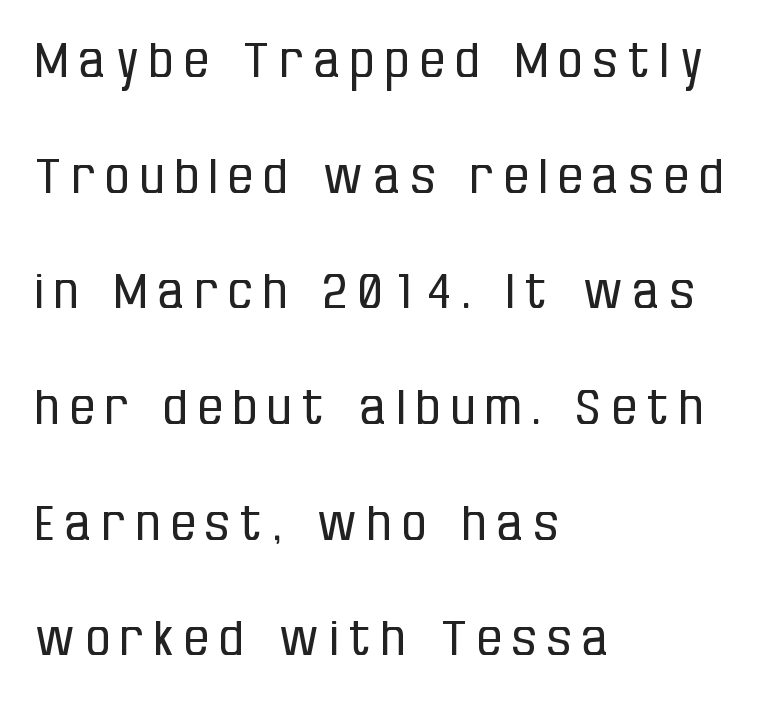
The image shows 48 px regular-weight, condensed sans-serif type, upright; set left-aligned, loose line spacing (2.41x), unusually wide letter spacing (+0.23 em), not underlined; low stroke contrast and a large x-height.
